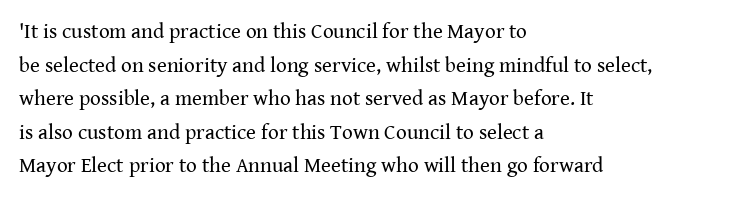
Q: Is the text bold? A: No.
Q: Is the text italic (slanted)? A: No, it is upright.
Q: Is the text underlined? A: No.
Q: How is the paragraph aligned? A: Left-aligned.
Q: Is the spacing between letters normal or unusually wide? A: Normal.
Q: Is the spacing between lines tight, normal or loose? A: Normal.
